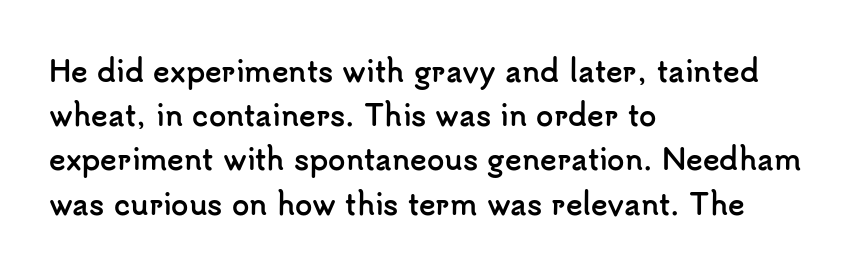
What kind of face is this? One without serifs — a sans. Vertical spacing — default. Is the block centered? No — it sits flush against the left margin. Does extra space separate the letters? No, they use regular spacing.
